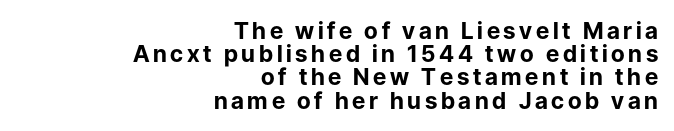
{"italic": "no", "bold": "yes", "underline": "no", "align": "right", "line_spacing": "tight", "line_spacing_ratio": 1.01, "glyph_px": 23}
